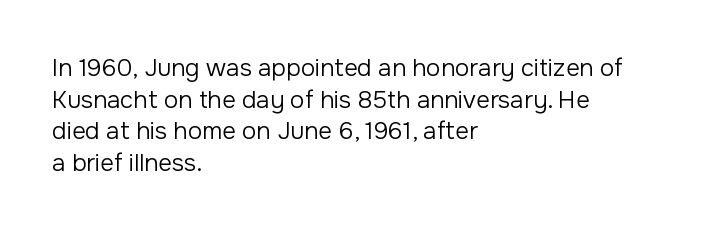
The image shows 24 px text type, upright; set left-aligned, normal line spacing (1.32x), normal letter spacing, not underlined.
